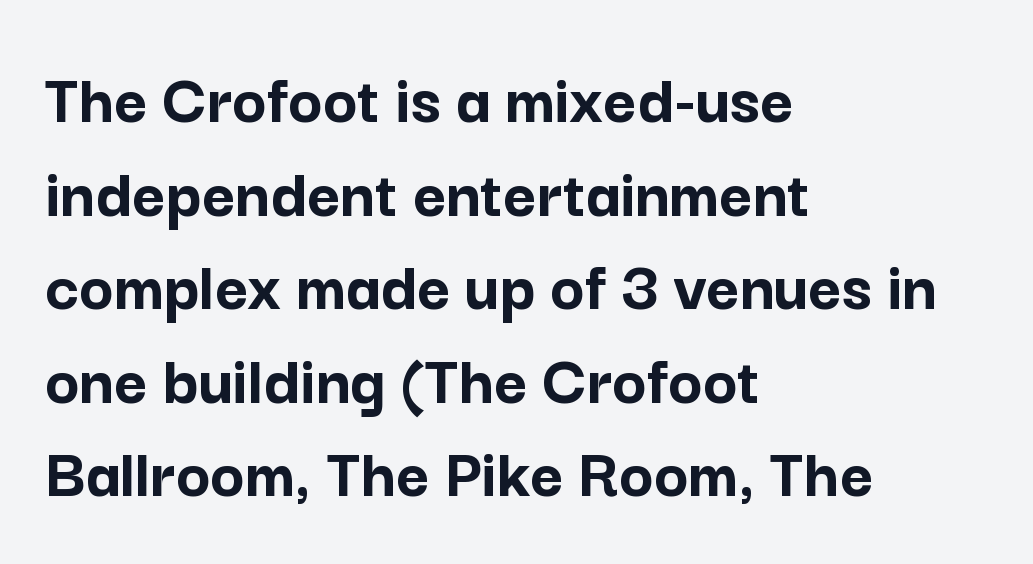
The image shows 72 px semibold sans-serif type, upright; set left-aligned, normal line spacing (1.3x), normal letter spacing, not underlined; low stroke contrast and a medium x-height.
